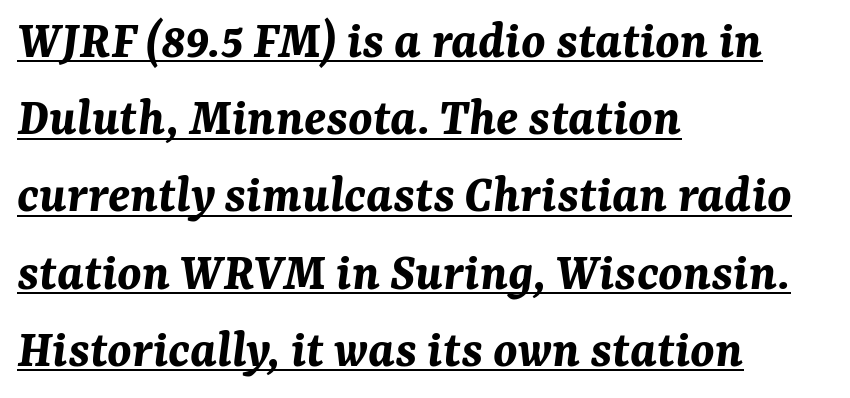
{"italic": "yes", "lean": "right", "slant_degrees": 7, "bold": "yes", "weight": "bold", "width": "normal", "stroke_contrast": "medium", "x_height": "medium", "monospaced": "no", "underline": "yes", "align": "left", "line_spacing": "normal", "line_spacing_ratio": 1.43, "letter_spacing": "normal", "letter_spacing_em": 0.0, "glyph_px": 54}
